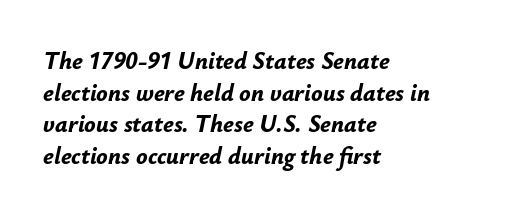
{"italic": "yes", "lean": "right", "slant_degrees": 12, "bold": "yes", "underline": "no", "align": "left", "line_spacing": "normal", "line_spacing_ratio": 1.32, "letter_spacing": "normal", "letter_spacing_em": 0.0, "glyph_px": 24}
